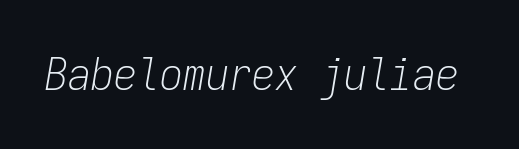
The whole block is typeset with a tilt. Ink coverage per letter is moderate at most. There is no visible air inserted between adjacent glyphs. Think of a typewriter: that constant character pitch is what you see here.
